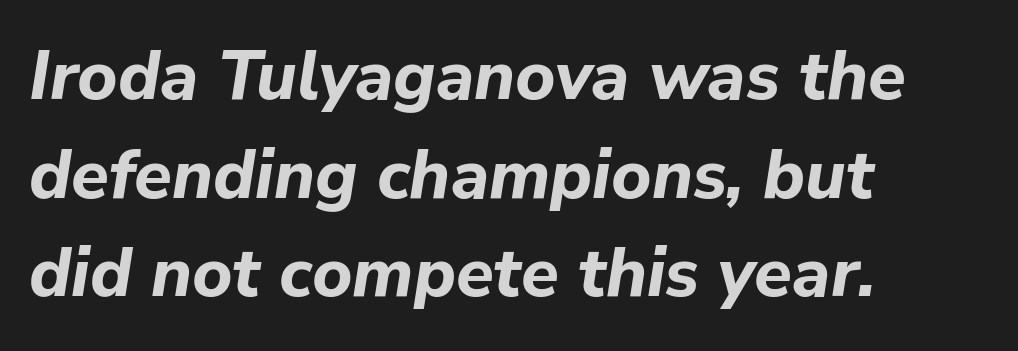
Q: Is the text bold? A: Yes.
Q: Is the text italic (slanted)? A: Yes, it leans right by about 9 degrees.
Q: Is the text underlined? A: No.
Q: How is the paragraph aligned? A: Left-aligned.
Q: Is the spacing between letters normal or unusually wide? A: Normal.
Q: Is the spacing between lines tight, normal or loose? A: Normal.
Q: Width (condensed, normal, or wide)? A: Normal.
Q: Stroke contrast? A: Low.
Q: x-height? A: Medium.
Q: Monospaced? A: No.
